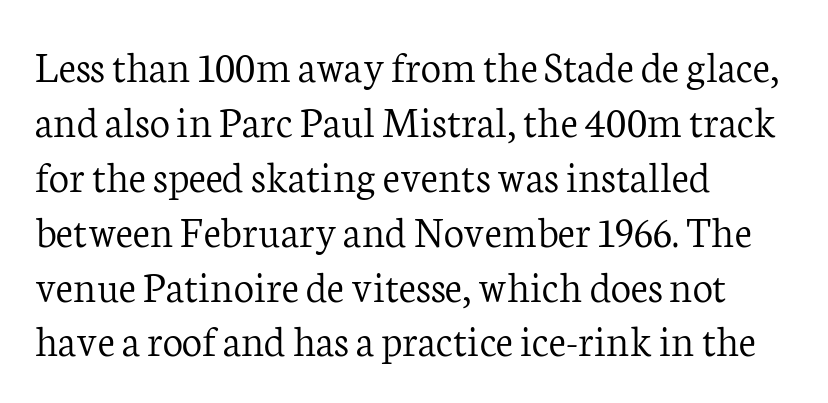
The image shows 45 px light serif type, upright; set left-aligned, line spacing 1.22x, normal letter spacing, not underlined; low stroke contrast and a medium x-height.
